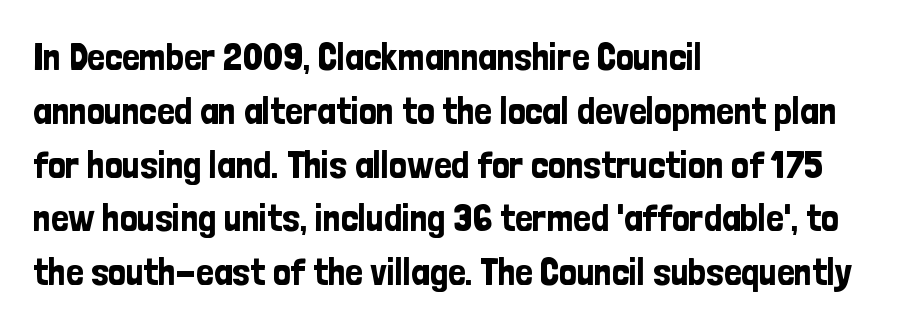
Every row of glyphs begins at an identical x-position on the left. Do the letters lean? They stand straight. Each row of text sits above clean, open space. There is no visible air inserted between adjacent glyphs. This sample keeps an unexceptional amount of space between lines.
